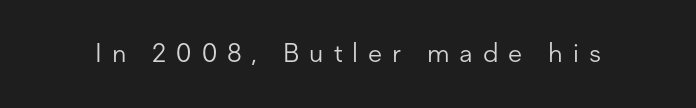
The image shows 26 px text type, upright; set unusually wide letter spacing (+0.38 em), not underlined.
